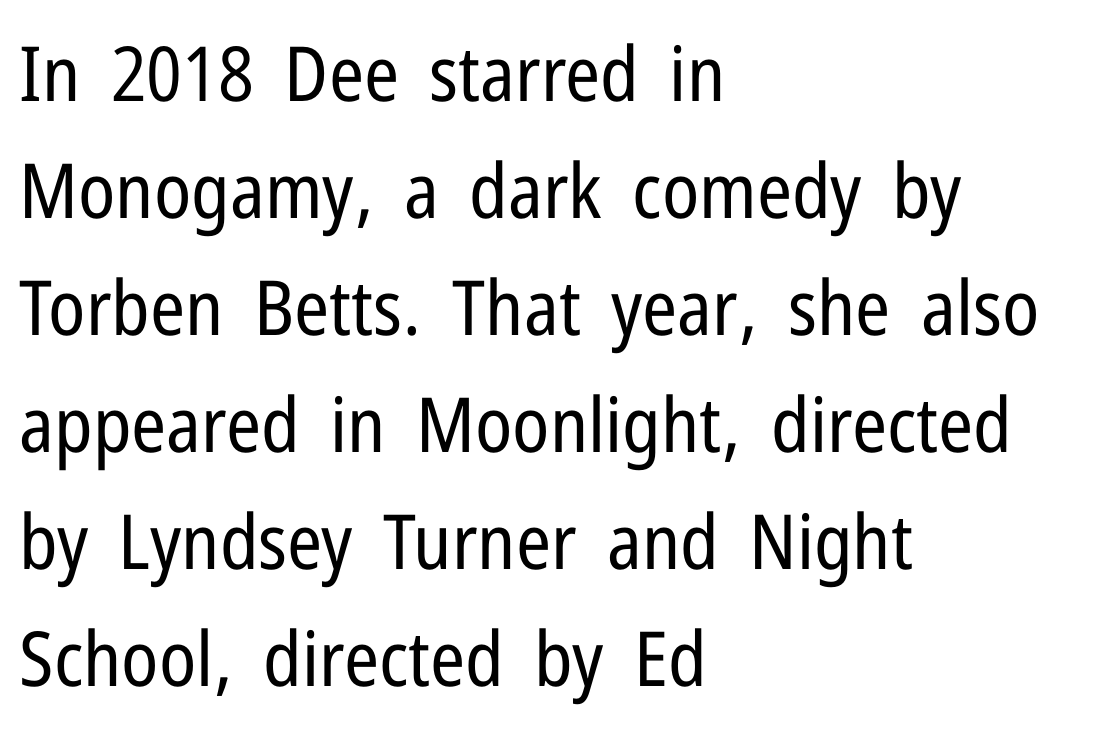
The image shows 76 px regular-weight, condensed sans-serif type, upright; set left-aligned, normal line spacing (1.54x), normal letter spacing, not underlined; low stroke contrast and a medium x-height.
